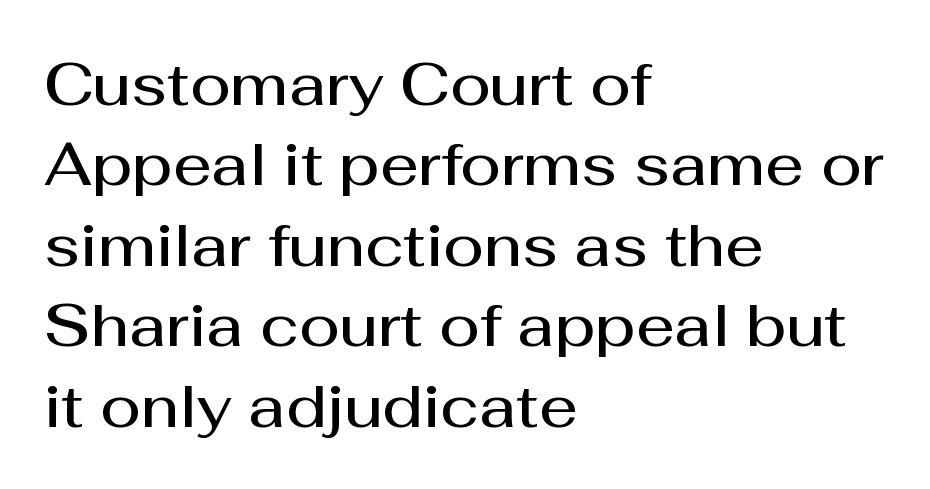
A sans-serif font was chosen for this passage. Is this a fixed-width face? No — the glyphs have proportional, varying widths. The compositor pushed each line to the left boundary. Each new line begins a customary step beneath the previous one. The area under the type is left untouched.
